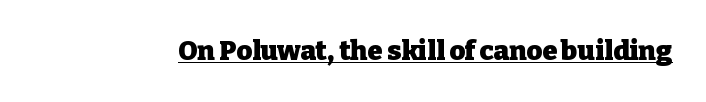
{"italic": "no", "bold": "yes", "underline": "yes", "letter_spacing": "normal", "letter_spacing_em": 0.0, "glyph_px": 27}
